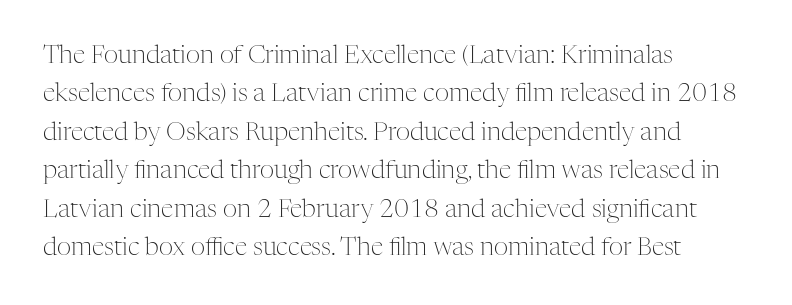
This sample uses an upright cut, with every glyph sitting square on the baseline. The string is rendered with underlining switched off. Tracking value appears to be zero — textbook default spacing. The lines in this sample share a left origin and differ only in where they stop. Vertical spacing — default.
